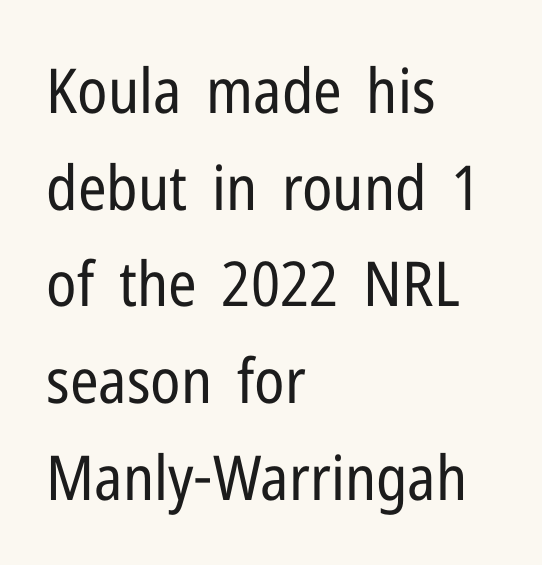
Q: Is the text bold? A: No.
Q: Is the text italic (slanted)? A: No, it is upright.
Q: Is the typeface a serif or a sans-serif typeface? A: Sans-serif.
Q: Is the text underlined? A: No.
Q: How is the paragraph aligned? A: Left-aligned.
Q: Is the spacing between letters normal or unusually wide? A: Normal.
Q: Is the spacing between lines tight, normal or loose? A: Normal.
Q: Width (condensed, normal, or wide)? A: Condensed.
Q: Stroke contrast? A: Low.
Q: x-height? A: Medium.
Q: Monospaced? A: No.
